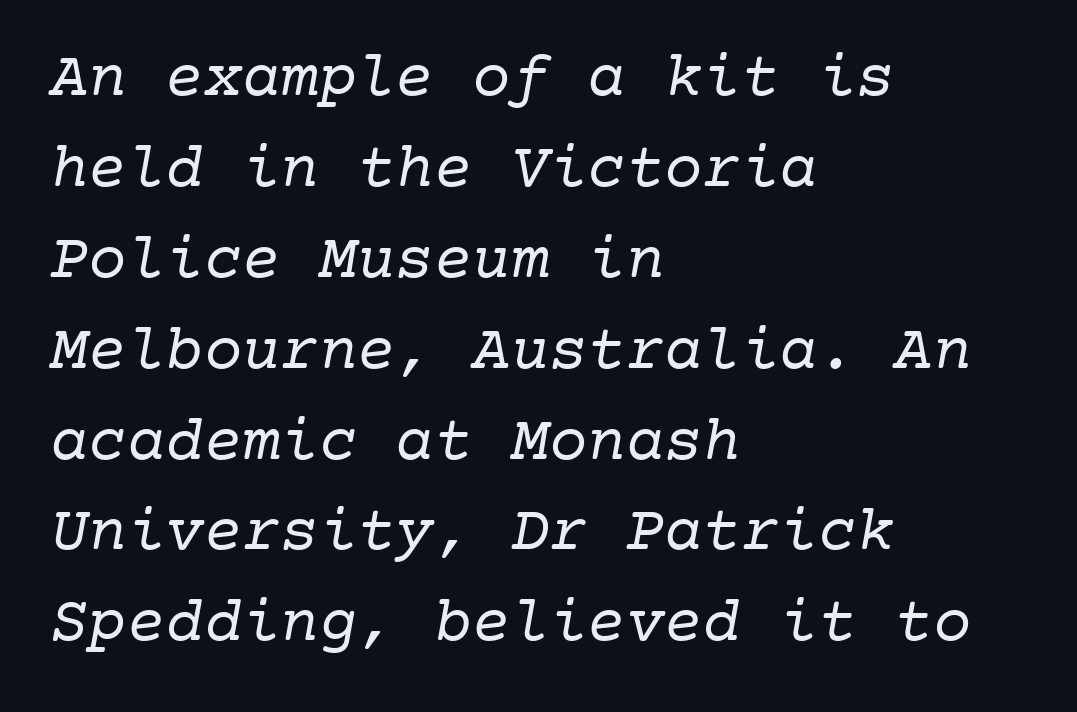
The image shows 64 px regular-weight serif type, monospaced; set left-aligned, normal line spacing (1.42x), normal letter spacing, not underlined; low stroke contrast and a medium x-height.
